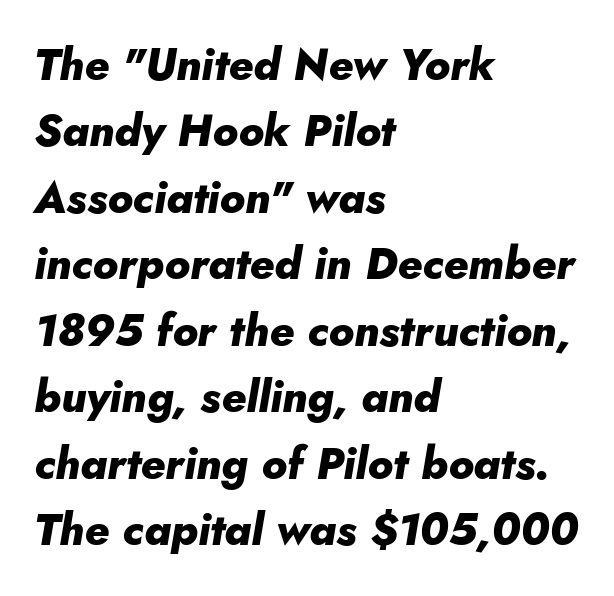
The image shows 44 px heavy type, italic (leaning right); set left-aligned, normal line spacing (1.51x), normal letter spacing, not underlined; low stroke contrast and a small x-height.
